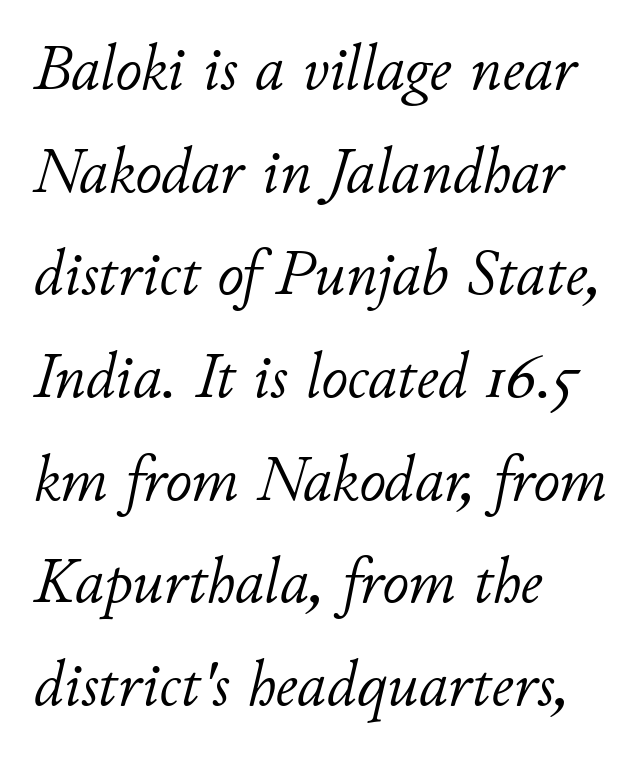
The image shows 65 px light type, italic (leaning right); set left-aligned, normal line spacing (1.58x), normal letter spacing, not underlined; low stroke contrast and a small x-height.
